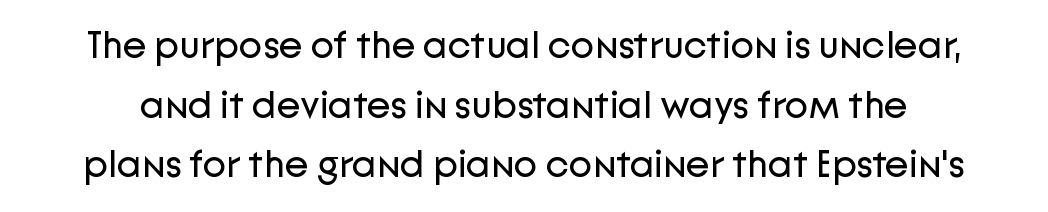
The image shows 39 px regular-weight sans-serif type, upright; set normal line spacing (1.53x), normal letter spacing, not underlined; low stroke contrast and a medium x-height.
